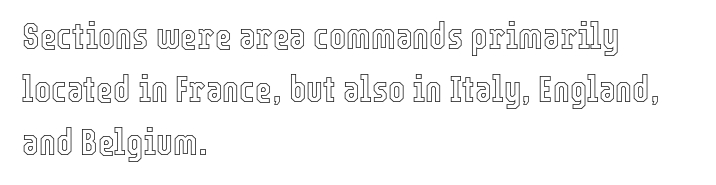
{"italic": "no", "width": "condensed", "x_height": "medium", "monospaced": "no", "underline": "no", "align": "left", "line_spacing": "normal", "line_spacing_ratio": 1.47, "letter_spacing": "normal", "letter_spacing_em": 0.0, "glyph_px": 36}
